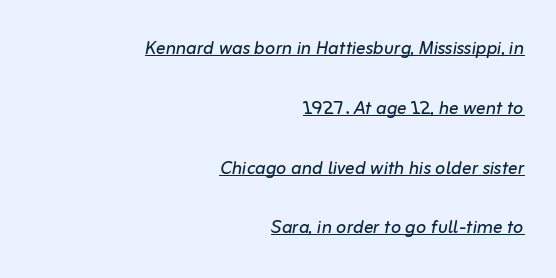
Q: Is the text bold? A: No.
Q: Is the text italic (slanted)? A: Yes, it leans right by about 10 degrees.
Q: Is the text underlined? A: Yes.
Q: How is the paragraph aligned? A: Right-aligned.
Q: Is the spacing between letters normal or unusually wide? A: Normal.
Q: Is the spacing between lines tight, normal or loose? A: Loose.
